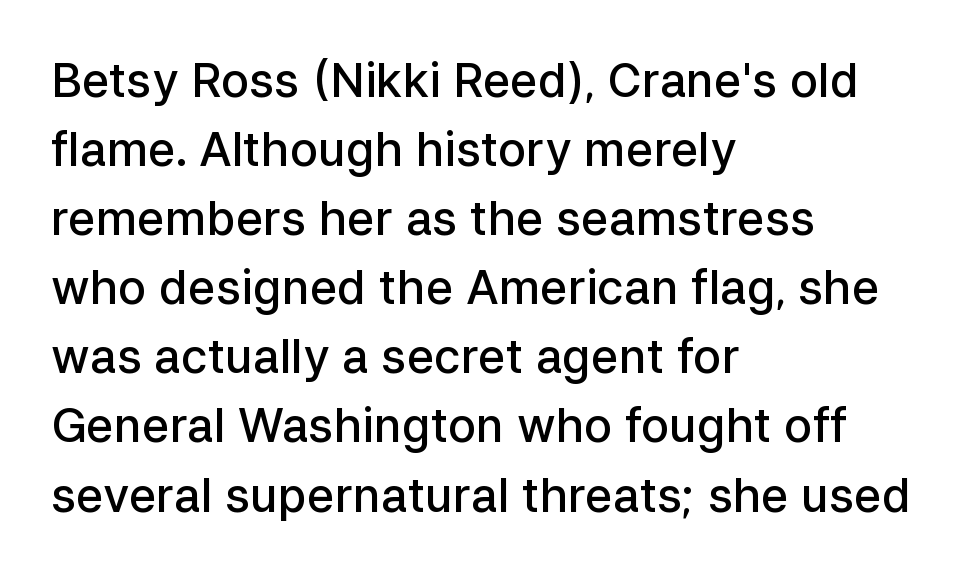
Tall strokes in this sample are plumb rather than angled. Regarding serifs, this sample does without them. The horizontal fit of the characters is conventional and even. Any mark beneath the type? The region is blank. The lines sit at an ordinary, default distance from one another.
